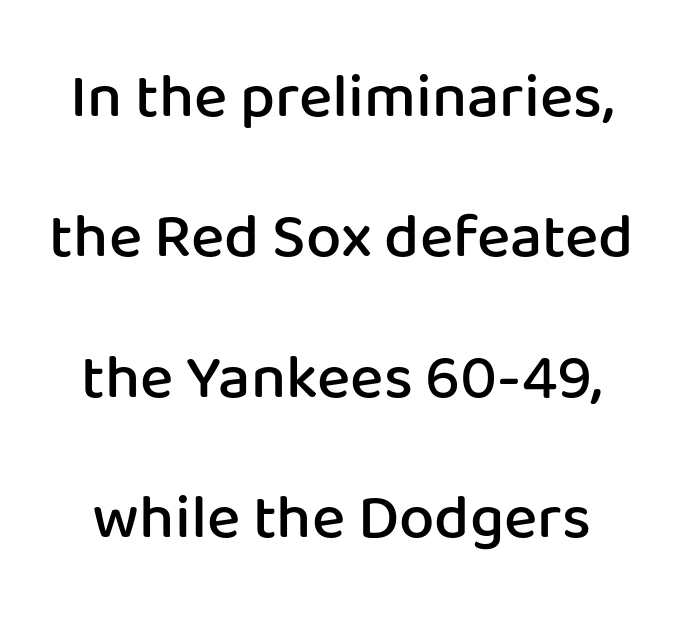
The rendering uses a large line-height, opening up the rows. You could call the tracking neutral — neither tight nor loose. Check under the words: just untouched page. This sample uses an upright cut, with every glyph sitting square on the baseline. Moderately thickened strokes mark this as semibold type.
